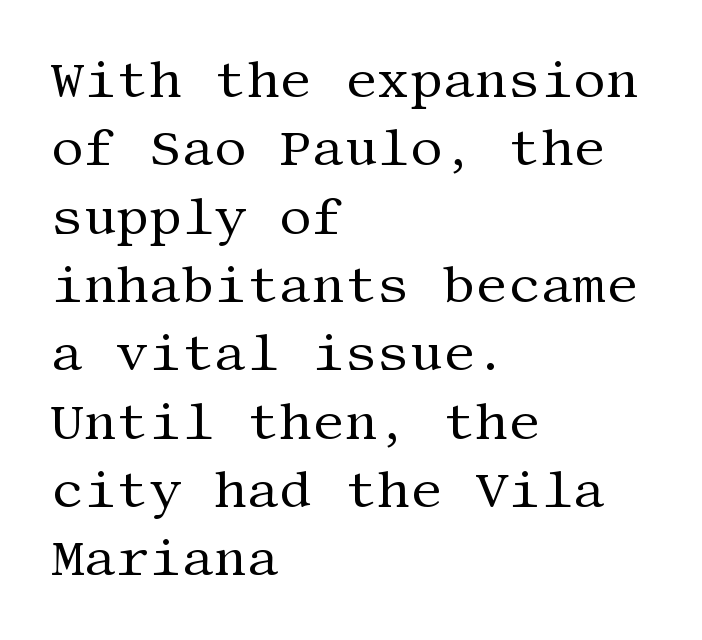
{"serif": "yes", "italic": "no", "bold": "no", "weight": "regular", "width": "normal", "stroke_contrast": "medium", "x_height": "large", "underline": "no", "align": "left", "line_spacing": "normal", "line_spacing_ratio": 1.34, "letter_spacing": "normal", "letter_spacing_em": 0.0, "glyph_px": 51}
